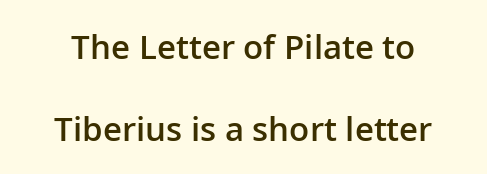
The glyphs are unaccompanied by any horizontal stroke below them. Weight: semibold (demi). The passage shown is typeset with a sans-serif family. Spacing verdict: proportional, widths tailored to each character. This sample uses an upright cut, with every glyph sitting square on the baseline. This sample uses plain, unmodified letter spacing.
